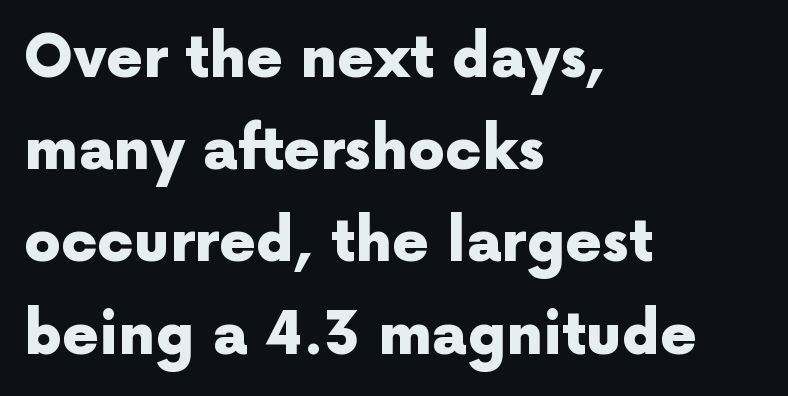
{"serif": "no", "italic": "no", "bold": "yes", "weight": "heavy", "width": "normal", "x_height": "medium", "monospaced": "no", "underline": "no", "align": "left", "line_spacing": "normal", "line_spacing_ratio": 1.59, "letter_spacing": "normal", "letter_spacing_em": 0.0, "glyph_px": 58}
